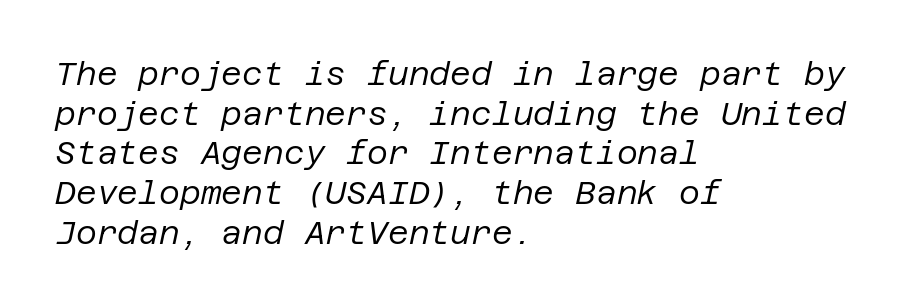
Q: Is the text bold? A: No.
Q: Is the text italic (slanted)? A: Yes, it leans right by about 12 degrees.
Q: Is the text underlined? A: No.
Q: How is the paragraph aligned? A: Left-aligned.
Q: Is the spacing between letters normal or unusually wide? A: Normal.
Q: Width (condensed, normal, or wide)? A: Normal.
Q: Stroke contrast? A: Low.
Q: x-height? A: Large.
